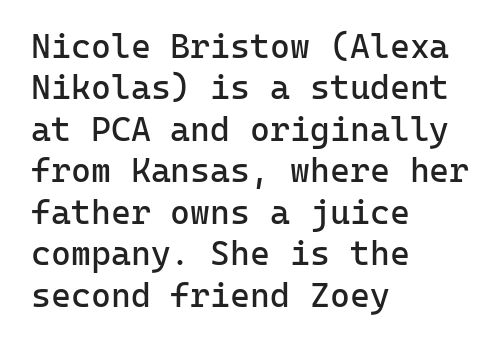
Just letters on the line, the space beneath them empty. These lines are composed in type without serifs. Tracking value appears to be zero — textbook default spacing. The font sits on the lighter half of the weight spectrum, regular included.
